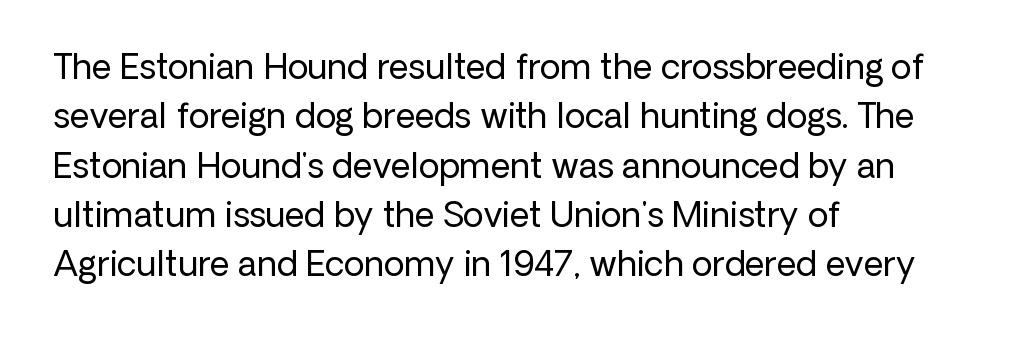
{"serif": "no", "italic": "no", "bold": "no", "weight": "regular", "width": "normal", "stroke_contrast": "low", "x_height": "medium", "monospaced": "no", "underline": "no", "align": "left", "line_spacing": "normal", "line_spacing_ratio": 1.45, "letter_spacing": "normal", "letter_spacing_em": 0.0, "glyph_px": 34}
